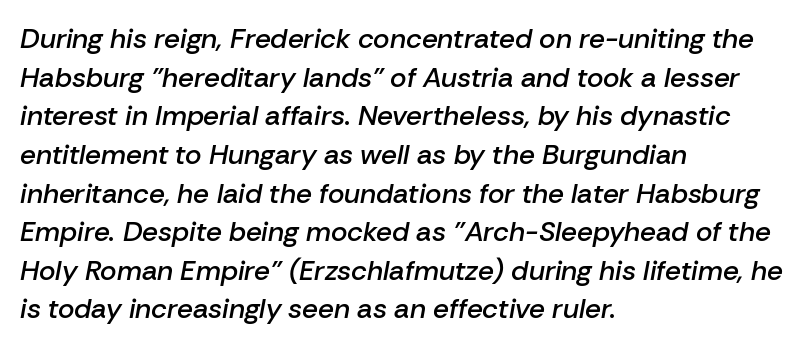
Q: Is the text bold? A: Semi-bold.
Q: Is the text italic (slanted)? A: Yes, it leans right by about 10 degrees.
Q: Is the text underlined? A: No.
Q: How is the paragraph aligned? A: Left-aligned.
Q: Is the spacing between letters normal or unusually wide? A: Normal.
Q: Is the spacing between lines tight, normal or loose? A: Normal.
Q: Width (condensed, normal, or wide)? A: Normal.
Q: Stroke contrast? A: Low.
Q: x-height? A: Medium.
Q: Monospaced? A: No.
